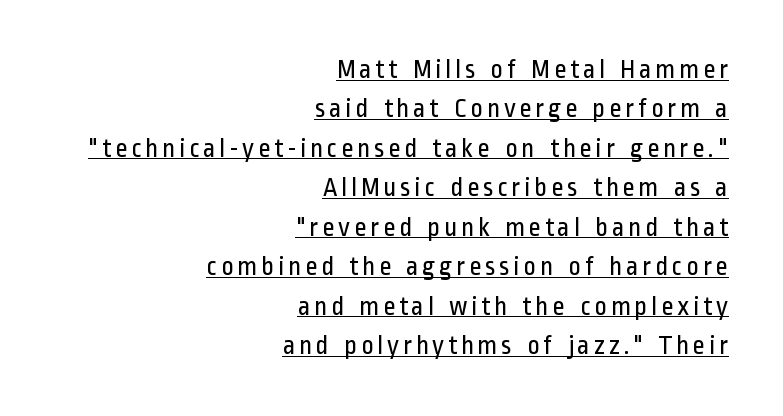
The image shows 27 px text type, upright; set right-aligned, normal line spacing (1.46x), underlined.
